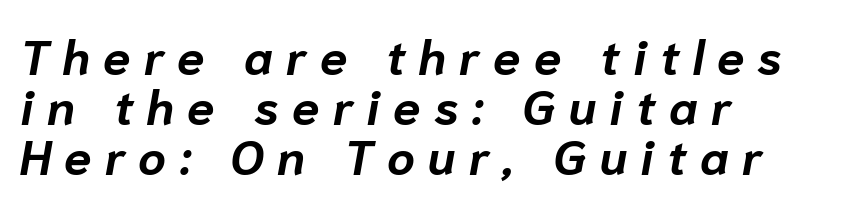
{"italic": "yes", "lean": "right", "slant_degrees": 10, "bold": "yes", "weight": "bold", "width": "normal", "stroke_contrast": "low", "x_height": "medium", "monospaced": "no", "underline": "no", "align": "left", "line_spacing": "tight", "line_spacing_ratio": 1.02, "letter_spacing": "wide", "letter_spacing_em": 0.27, "glyph_px": 49}
